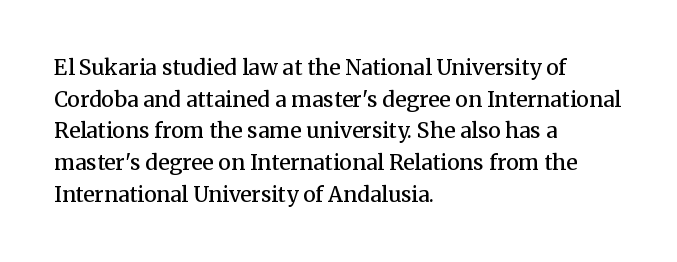
{"italic": "no", "bold": "semi", "underline": "no", "align": "left", "line_spacing": "normal", "line_spacing_ratio": 1.51, "letter_spacing": "normal", "letter_spacing_em": 0.0, "glyph_px": 21}
